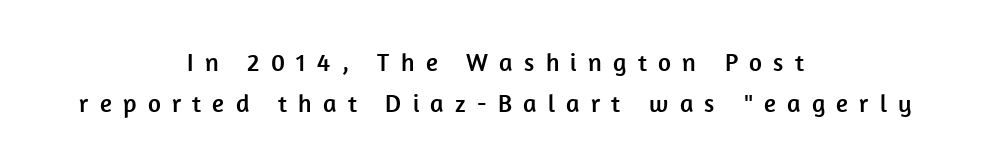
The image shows 25 px text type, upright; set centered, normal line spacing (1.66x), unusually wide letter spacing (+0.45 em), not underlined.
